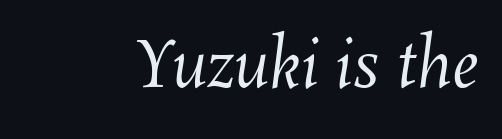
Q: Is the text bold? A: No.
Q: Is the text underlined? A: No.
Q: Is the spacing between letters normal or unusually wide? A: Normal.
Q: Width (condensed, normal, or wide)? A: Normal.
Q: Stroke contrast? A: Medium.
Q: x-height? A: Medium.
Q: Monospaced? A: No.
